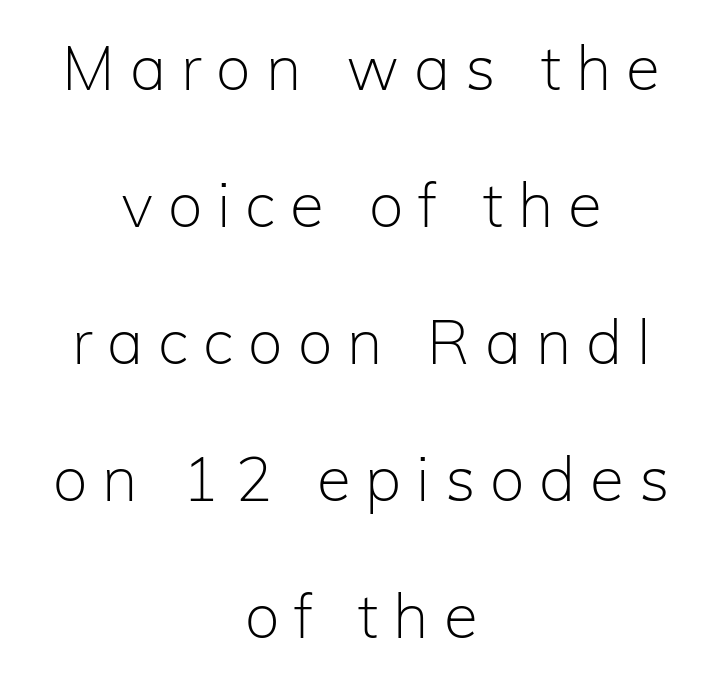
{"serif": "no", "italic": "no", "bold": "no", "weight": "light", "width": "normal", "stroke_contrast": "low", "x_height": "medium", "monospaced": "no", "underline": "no", "align": "center", "line_spacing": "loose", "line_spacing_ratio": 2.21, "letter_spacing": "wide", "letter_spacing_em": 0.24, "glyph_px": 62}
